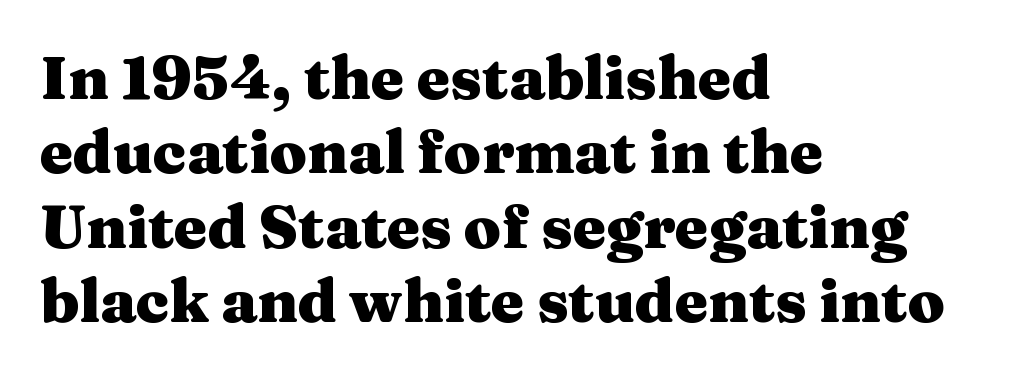
No italicization has been applied; the sample stays upright. A bare baseline throughout the passage. A typesetter would call this proportional, since set widths differ per character. Line beginnings align vertically; line endings do not. How heavy is the stroke? Heavy — this is a bold.
